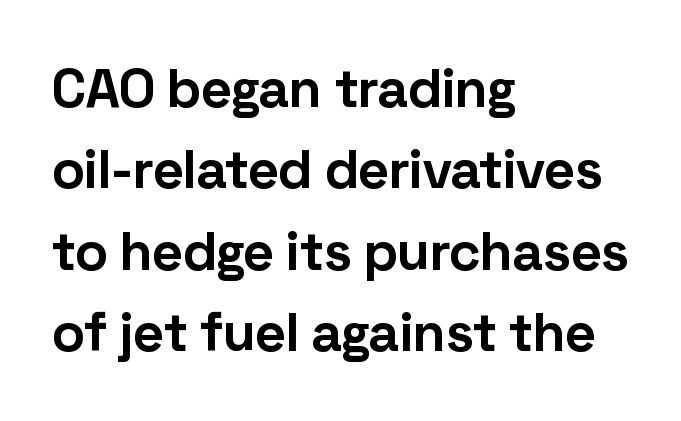
{"serif": "no", "italic": "no", "bold": "yes", "weight": "bold", "width": "normal", "stroke_contrast": "low", "x_height": "medium", "monospaced": "no", "underline": "no", "align": "left", "line_spacing": "normal", "line_spacing_ratio": 1.48, "letter_spacing": "normal", "letter_spacing_em": 0.0, "glyph_px": 55}
